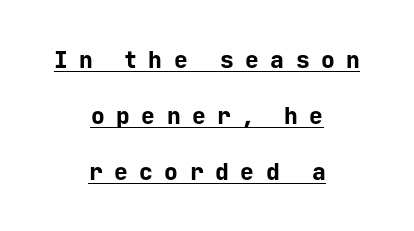
The image shows 23 px bold type, upright; set centered, loose line spacing (2.43x), unusually wide letter spacing (+0.5 em), underlined.
